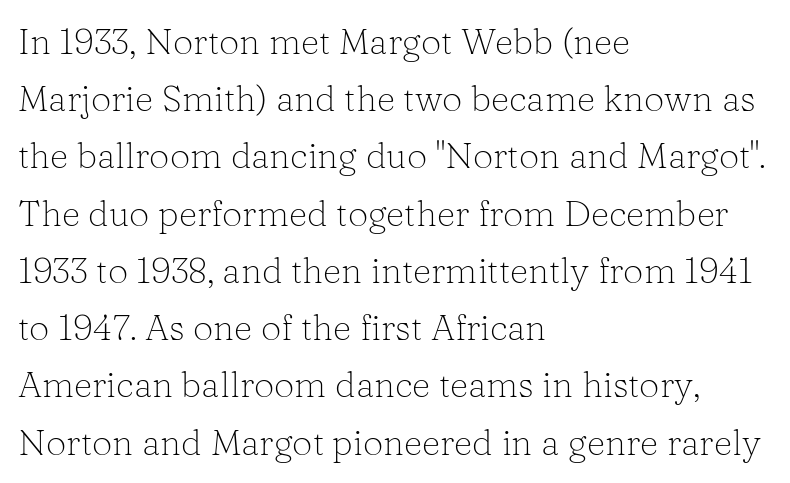
The image shows 36 px light serif type, upright; set left-aligned, normal line spacing (1.59x), normal letter spacing, not underlined; low stroke contrast and a medium x-height.
